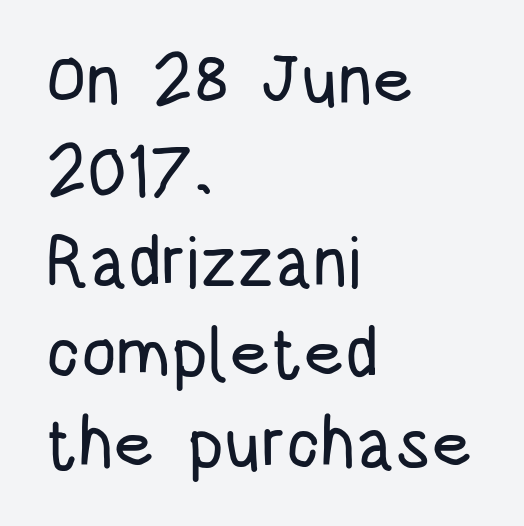
Q: Is the text italic (slanted)? A: No, it is upright.
Q: Is the typeface a serif or a sans-serif typeface? A: Sans-serif.
Q: Is the text underlined? A: No.
Q: How is the paragraph aligned? A: Left-aligned.
Q: Is the spacing between letters normal or unusually wide? A: Normal.
Q: Is the spacing between lines tight, normal or loose? A: Normal.
Q: Width (condensed, normal, or wide)? A: Condensed.
Q: Stroke contrast? A: Low.
Q: x-height? A: Large.
Q: Monospaced? A: No.
